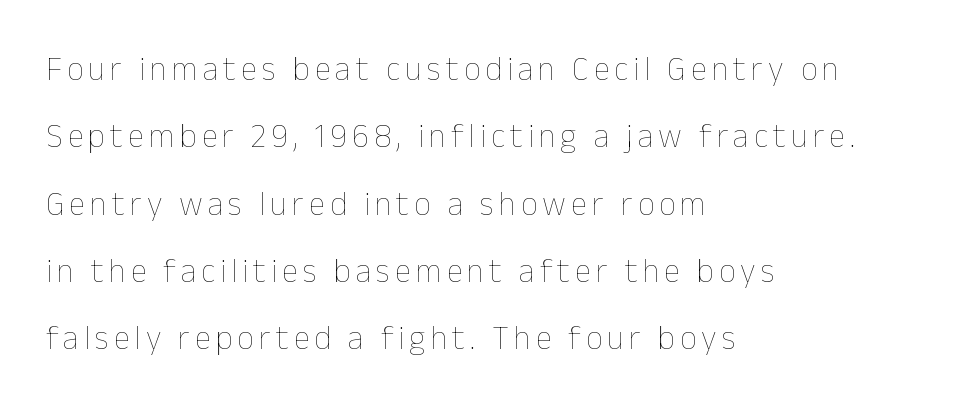
The image shows 33 px thin type, upright; set left-aligned, loose line spacing (2.04x), not underlined; low stroke contrast and a medium x-height.
